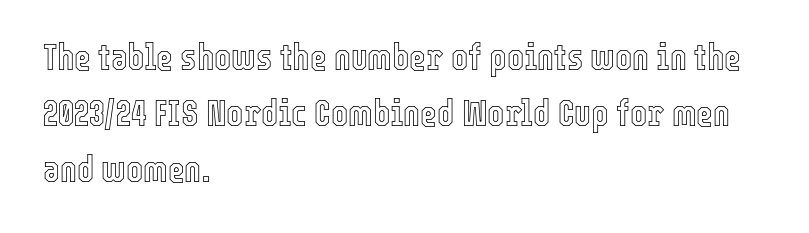
Q: Is the text italic (slanted)? A: No, it is upright.
Q: Is the text underlined? A: No.
Q: How is the paragraph aligned? A: Left-aligned.
Q: Is the spacing between letters normal or unusually wide? A: Normal.
Q: Is the spacing between lines tight, normal or loose? A: Normal.
Q: Width (condensed, normal, or wide)? A: Condensed.
Q: x-height? A: Medium.
Q: Monospaced? A: No.
